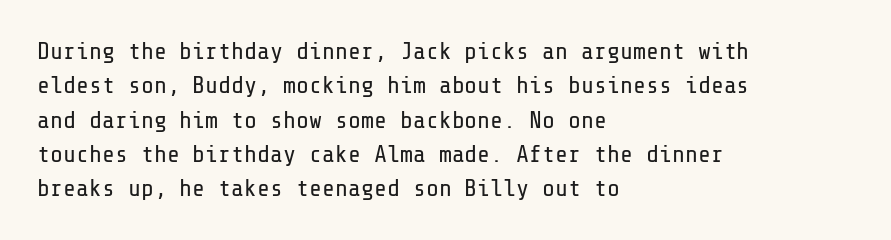
Q: Is the text bold? A: No.
Q: Is the text italic (slanted)? A: No, it is upright.
Q: Is the text underlined? A: No.
Q: How is the paragraph aligned? A: Left-aligned.
Q: Is the spacing between letters normal or unusually wide? A: Normal.
Q: Is the spacing between lines tight, normal or loose? A: Normal.
